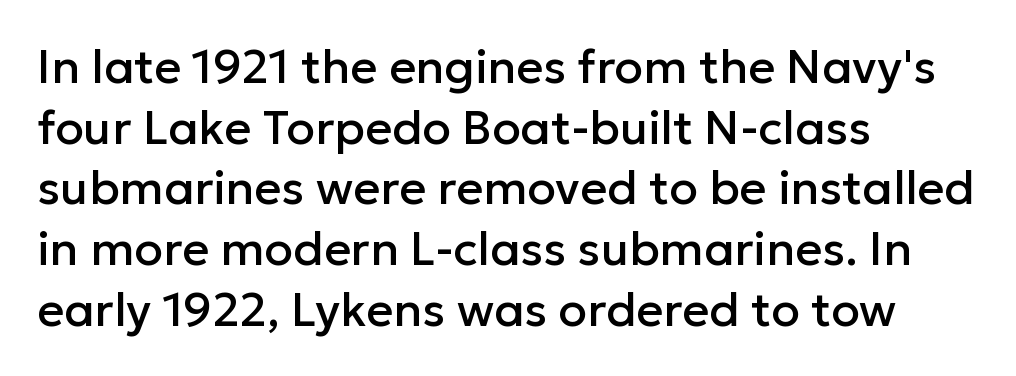
This is sans-serif lettering, the kind often seen on screens and signage. The passage is arranged the way most books set body copy — flush left. Italic? Not at all — the glyphs are vertical. Normally led — the rows are evenly, conventionally spaced. Words float on clear page, feet unadorned.
